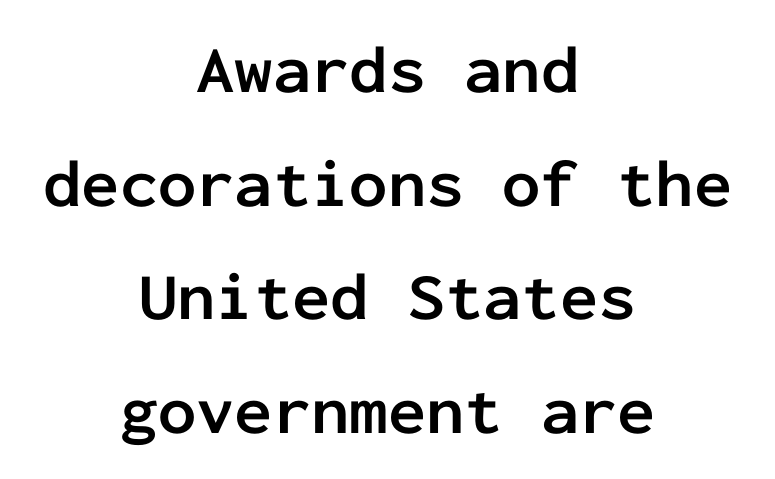
{"serif": "no", "italic": "no", "bold": "yes", "weight": "semibold", "width": "normal", "stroke_contrast": "low", "x_height": "medium", "monospaced": "yes", "underline": "no", "align": "center", "line_spacing": "normal", "line_spacing_ratio": 1.67, "letter_spacing": "normal", "letter_spacing_em": 0.0, "glyph_px": 68}
